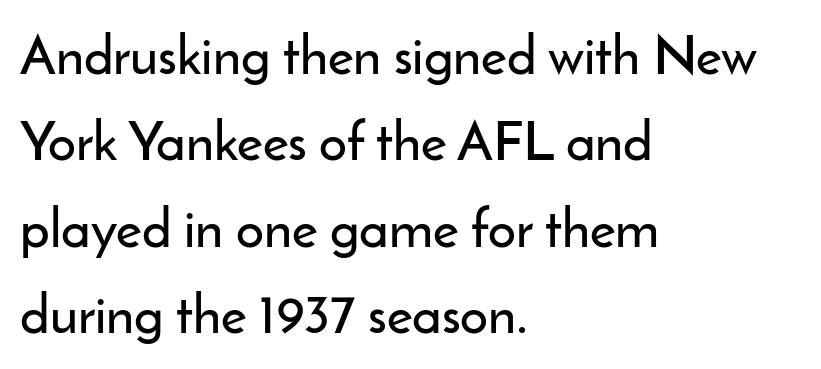
The image shows 55 px sans-serif type, upright; set left-aligned, normal line spacing (1.57x), normal letter spacing, not underlined; low stroke contrast and a small x-height.
